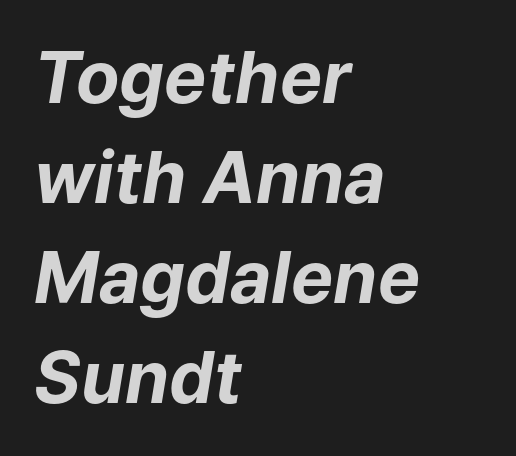
Nobody touched the tracking dial on this one. A typesetter would call this proportional, since set widths differ per character. Rendered with sloped, italic letterforms. Leftover space on each line is placed entirely after the last word.
